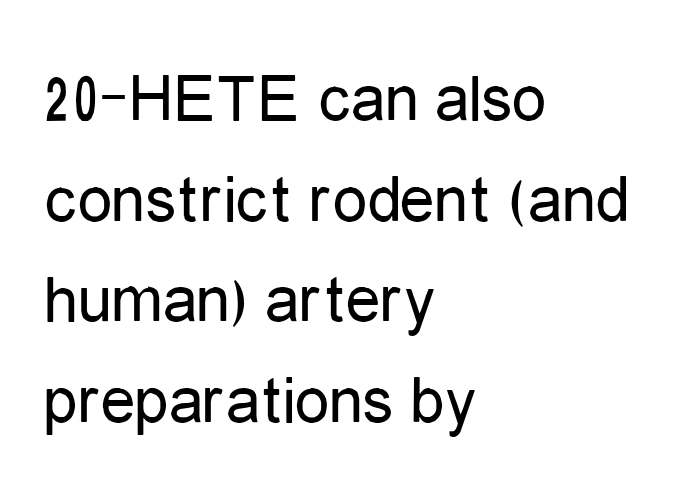
Q: Is the text bold? A: No.
Q: Is the text italic (slanted)? A: No, it is upright.
Q: Is the typeface a serif or a sans-serif typeface? A: Sans-serif.
Q: Is the text underlined? A: No.
Q: How is the paragraph aligned? A: Left-aligned.
Q: Is the spacing between letters normal or unusually wide? A: Normal.
Q: Is the spacing between lines tight, normal or loose? A: Normal.
Q: Width (condensed, normal, or wide)? A: Condensed.
Q: Stroke contrast? A: Low.
Q: x-height? A: Medium.
Q: Monospaced? A: No.
